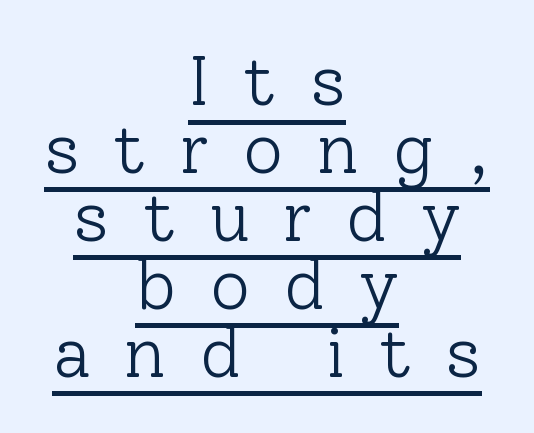
Q: Is the text bold? A: No.
Q: Is the text italic (slanted)? A: No, it is upright.
Q: Is the typeface a serif or a sans-serif typeface? A: Serif.
Q: Is the text underlined? A: Yes.
Q: How is the paragraph aligned? A: Centered.
Q: Is the spacing between letters normal or unusually wide? A: Unusually wide.
Q: Is the spacing between lines tight, normal or loose? A: Tight.
Q: Width (condensed, normal, or wide)? A: Normal.
Q: Stroke contrast? A: Low.
Q: x-height? A: Medium.
Q: Monospaced? A: No.
